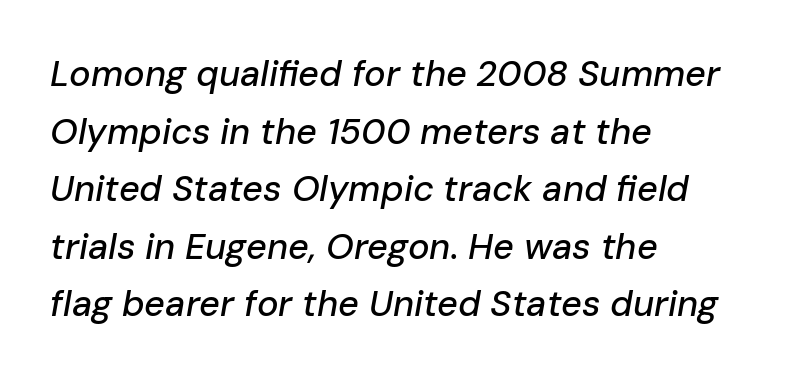
{"italic": "yes", "lean": "right", "slant_degrees": 10, "width": "normal", "stroke_contrast": "low", "x_height": "medium", "monospaced": "no", "underline": "no", "align": "left", "line_spacing": "normal", "line_spacing_ratio": 1.6, "letter_spacing": "normal", "letter_spacing_em": 0.0, "glyph_px": 36}
